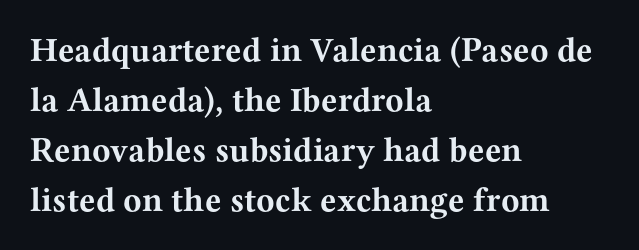
The image shows 34 px bold, wide serif type, upright; set left-aligned, normal line spacing (1.47x), normal letter spacing, not underlined; medium stroke contrast and a medium x-height.
